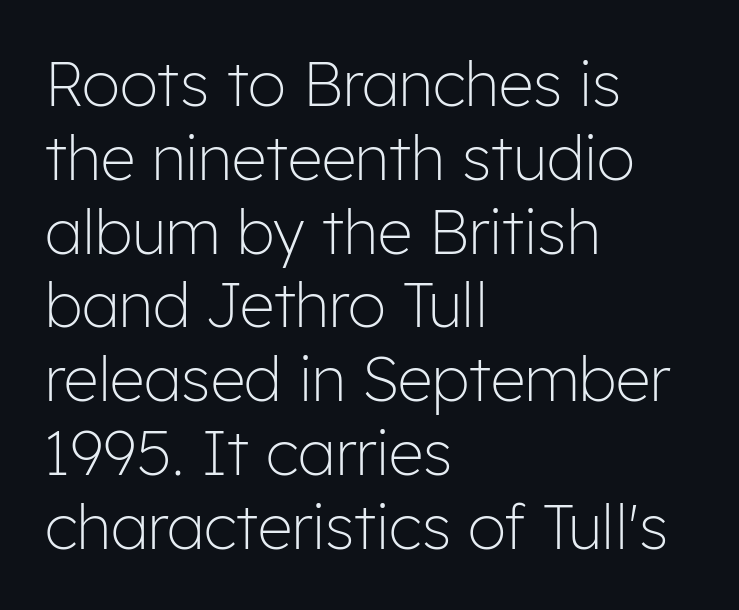
You could not count columns in this text — the font is proportionally spaced. Think standard paragraph weight, or any step lighter than that. I'd call this a sans setting — the letters go barefoot. Leftover space on each line is placed entirely after the last word.
